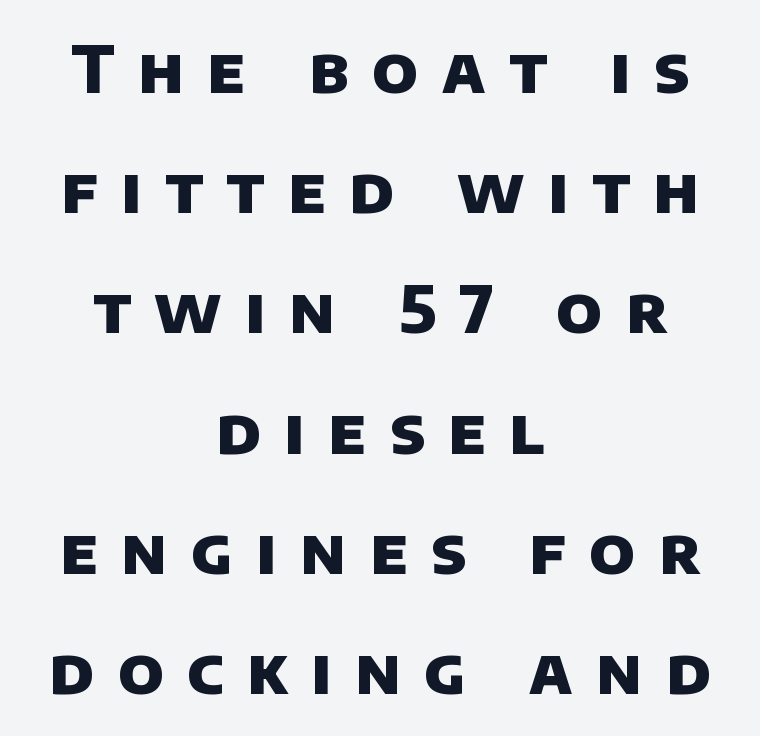
{"serif": "no", "bold": "yes", "weight": "heavy", "width": "normal", "stroke_contrast": "low", "x_height": "large", "monospaced": "no", "underline": "no", "align": "center", "line_spacing_ratio": 1.85, "letter_spacing": "wide", "letter_spacing_em": 0.36, "glyph_px": 65}
